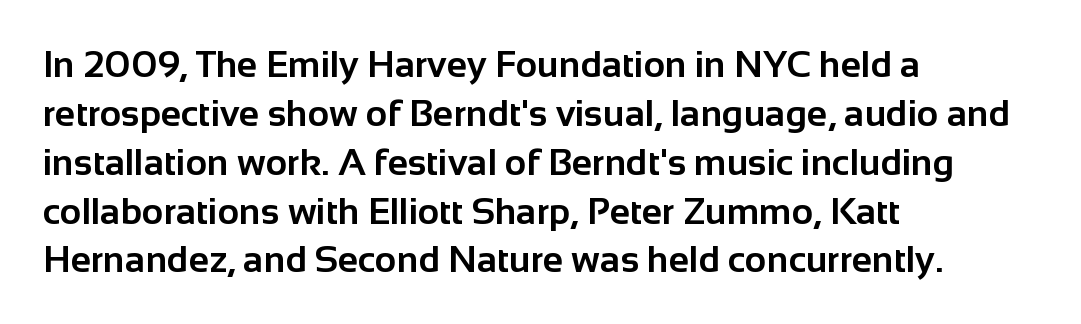
Nothing sits at the stroke ends, so this counts as sans-serif. Every row of glyphs begins at an identical x-position on the left. Compared with typical paragraphs, the rows here are spaced about the same. The face used here is rendered with its standard letterfit.
